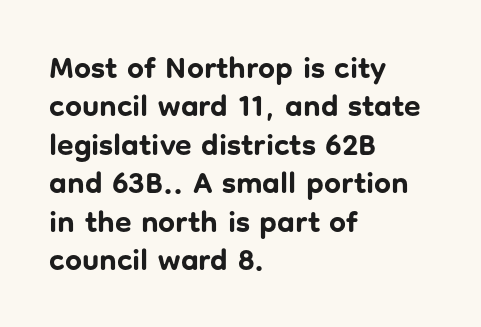
The image shows 30 px bold sans-serif type, upright; set left-aligned, normal line spacing (1.28x), normal letter spacing, not underlined; low stroke contrast and a medium x-height.
